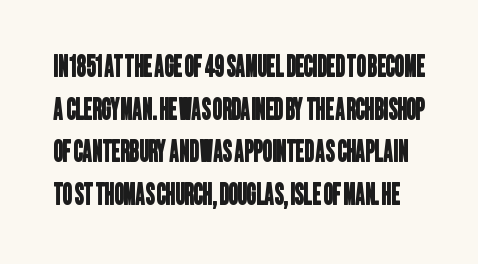
{"serif": "no", "width": "condensed", "stroke_contrast": "low", "x_height": "large", "monospaced": "no", "underline": "no", "line_spacing": "normal", "line_spacing_ratio": 1.47, "letter_spacing": "normal", "letter_spacing_em": 0.0, "glyph_px": 29}
